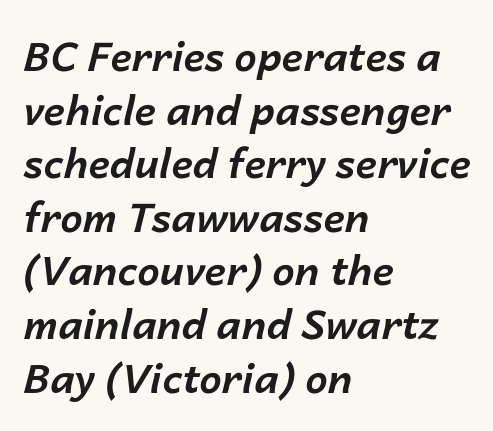
The lines in this sample share a left origin and differ only in where they stop. Here the glyphs are tracked normally, forming tight word shapes. A full-strength bold gives these letters their thick strokes. Notice how descenders clear the ascenders below comfortably — that's standard leading. The font's italic variant was chosen for this text.
